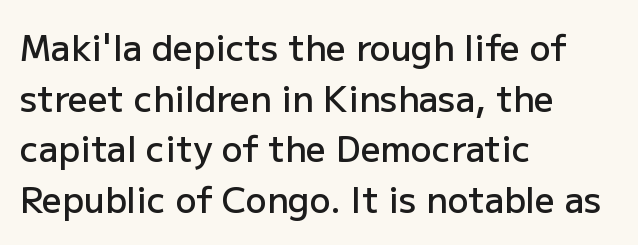
The glyphs in this specimen are sans serif. Ordinary non-slanted type is in use. Clear beneath every line of the passage. This sample has the flowing, uneven cadence of proportional lettering. The horizontal fit of the characters is conventional and even.
